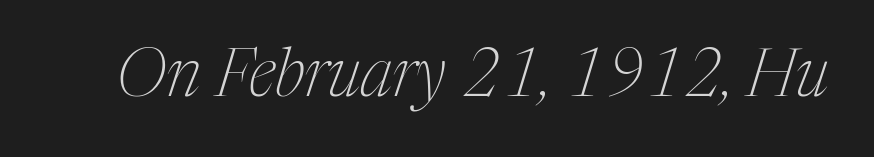
The image shows 66 px thin, condensed serif type, italic (leaning right); set normal letter spacing, not underlined; medium stroke contrast and a medium x-height.
